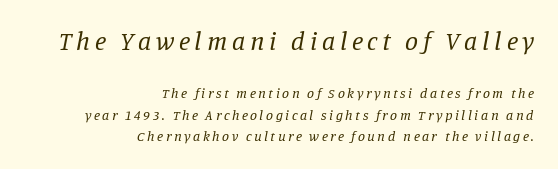
The image shows 26 px text type, italic (leaning right); set right-aligned, normal line spacing (1.52x), not underlined; the first (top) block is 1.86x larger.
